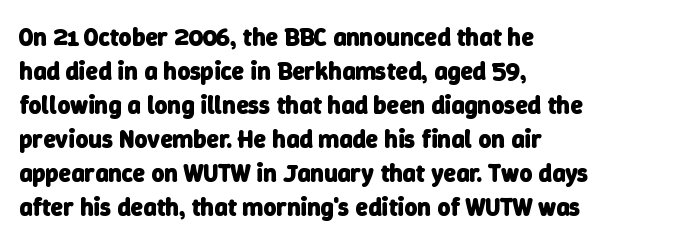
Horizontally, the lines are justified to the leading edge only. You could call the tracking neutral — neither tight nor loose. A bare baseline throughout the passage. Summary of vertical rhythm: regular, with standard interline spacing. The sample has been set heavy, in full bold.
